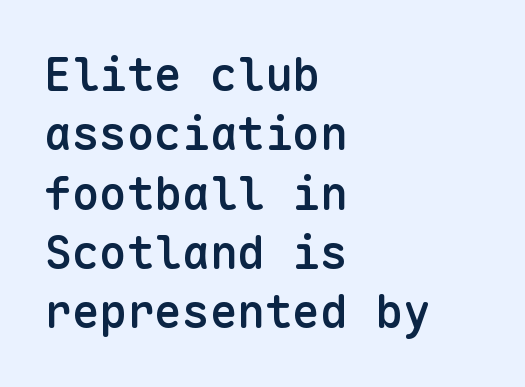
The image shows 46 px semibold sans-serif type, upright, monospaced; set left-aligned, normal line spacing (1.29x), normal letter spacing, not underlined; low stroke contrast and a medium x-height.
